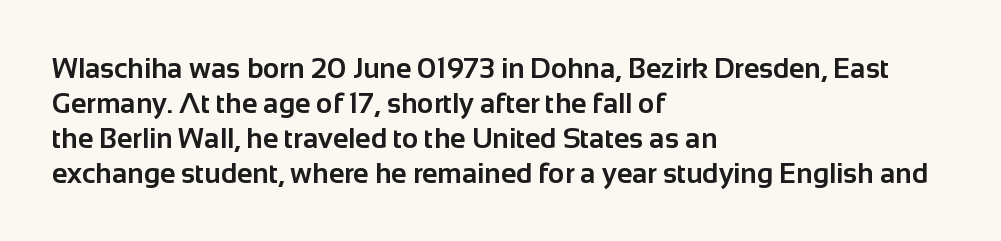
The image shows 28 px bold sans-serif type, upright; set left-aligned, normal line spacing (1.25x), normal letter spacing, not underlined; low stroke contrast and a medium x-height.
